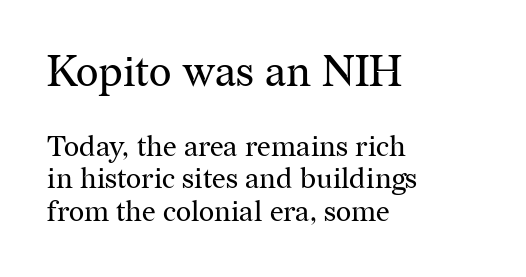
Q: Is the text bold? A: No.
Q: Is the text italic (slanted)? A: No, it is upright.
Q: Is the typeface a serif or a sans-serif typeface? A: Serif.
Q: Is the text underlined? A: No.
Q: How is the paragraph aligned? A: Left-aligned.
Q: Is the spacing between letters normal or unusually wide? A: Normal.
Q: Is the spacing between lines tight, normal or loose? A: Tight.
Q: Which block of text is set in a larger size, the first (top) or the second (bottom)? A: The first (top) one.
Q: Width (condensed, normal, or wide)? A: Normal.
Q: Stroke contrast? A: Medium.
Q: x-height? A: Medium.
Q: Monospaced? A: No.
